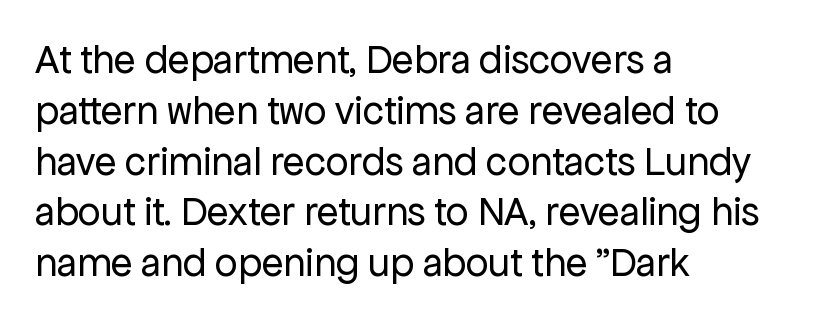
Varying glyph widths throughout — classic text-font behaviour. Students, observe: this is what conventionally led text looks like. The glyphs in this specimen are sans serif. Check under the words: just untouched page. This sample is left-justified, so line endings fall wherever the words run out. Inter-character spacing is left at the font's built-in metrics.
